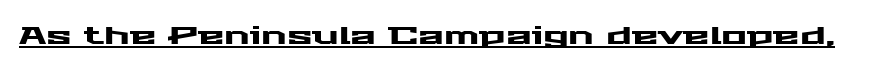
Default kerning and tracking; the words read as compact shapes. Notice how the stems are strictly vertical — no italics here. The glyphs are accompanied by a horizontal stroke just below them.
